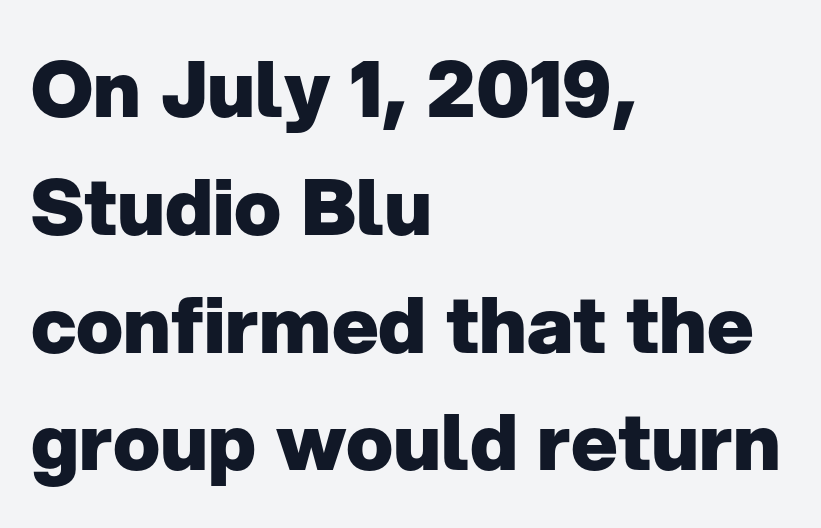
{"serif": "no", "italic": "no", "bold": "yes", "weight": "heavy", "width": "normal", "stroke_contrast": "low", "x_height": "medium", "monospaced": "no", "underline": "no", "align": "left", "line_spacing": "normal", "line_spacing_ratio": 1.51, "letter_spacing": "normal", "letter_spacing_em": 0.0, "glyph_px": 78}
